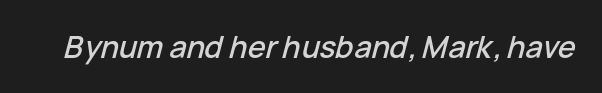
Q: Is the text italic (slanted)? A: Yes, it leans right by about 15 degrees.
Q: Is the text underlined? A: No.
Q: Is the spacing between letters normal or unusually wide? A: Normal.
Q: Width (condensed, normal, or wide)? A: Normal.
Q: Stroke contrast? A: Low.
Q: x-height? A: Medium.
Q: Monospaced? A: No.
